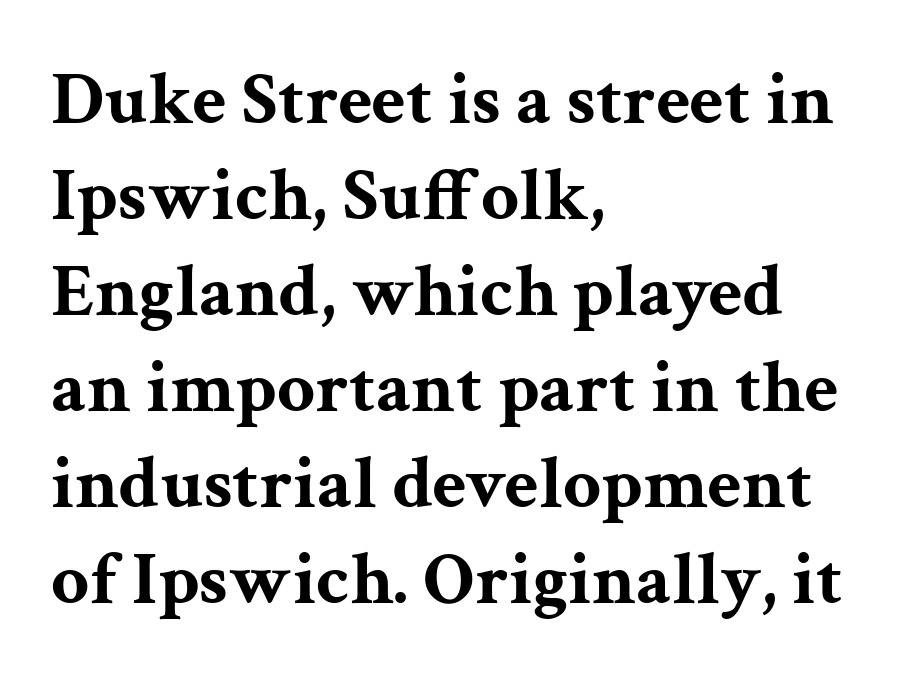
Q: Is the text bold? A: Yes.
Q: Is the text italic (slanted)? A: No, it is upright.
Q: Is the typeface a serif or a sans-serif typeface? A: Serif.
Q: Is the text underlined? A: No.
Q: How is the paragraph aligned? A: Left-aligned.
Q: Is the spacing between letters normal or unusually wide? A: Normal.
Q: Is the spacing between lines tight, normal or loose? A: Normal.
Q: Width (condensed, normal, or wide)? A: Wide.
Q: Stroke contrast? A: Medium.
Q: x-height? A: Medium.
Q: Monospaced? A: No.
